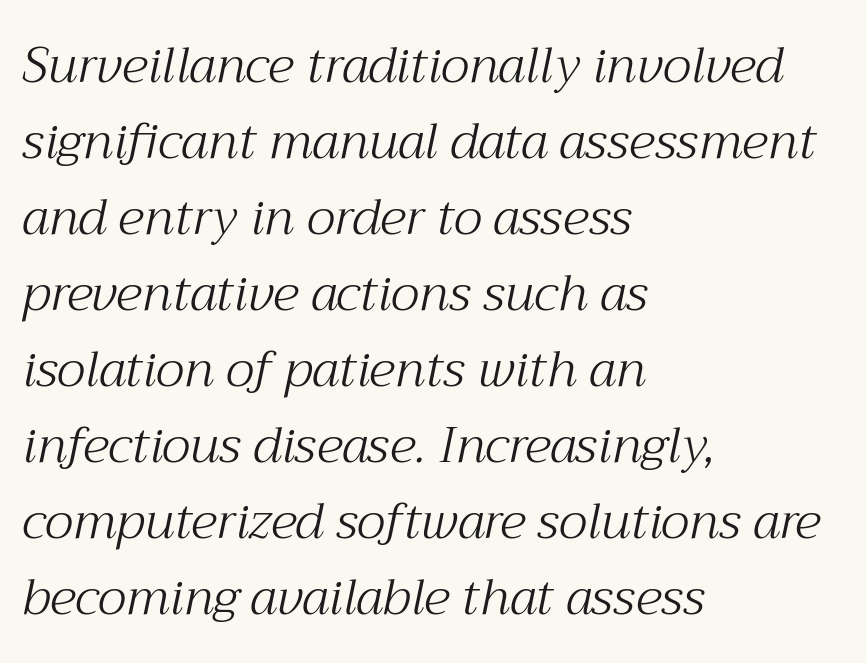
Q: Is the text bold? A: No.
Q: Is the text italic (slanted)? A: Yes, it leans right by about 12 degrees.
Q: Is the typeface a serif or a sans-serif typeface? A: Serif.
Q: Is the text underlined? A: No.
Q: How is the paragraph aligned? A: Left-aligned.
Q: Is the spacing between letters normal or unusually wide? A: Normal.
Q: Is the spacing between lines tight, normal or loose? A: Normal.
Q: Width (condensed, normal, or wide)? A: Normal.
Q: Stroke contrast? A: Medium.
Q: x-height? A: Medium.
Q: Monospaced? A: No.
